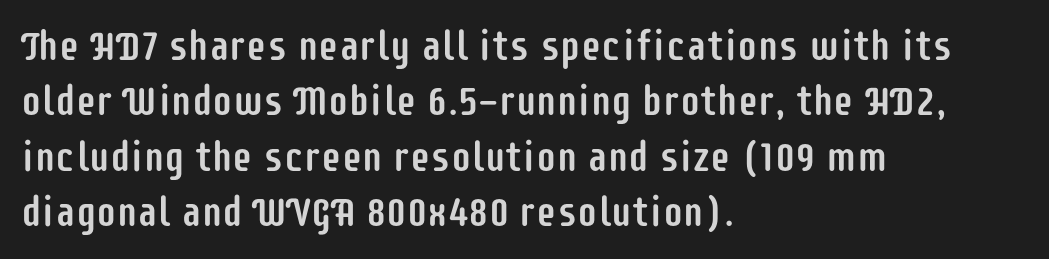
The image shows 41 px condensed sans-serif type, upright; set left-aligned, normal line spacing (1.35x), normal letter spacing, not underlined; low stroke contrast and a large x-height.
